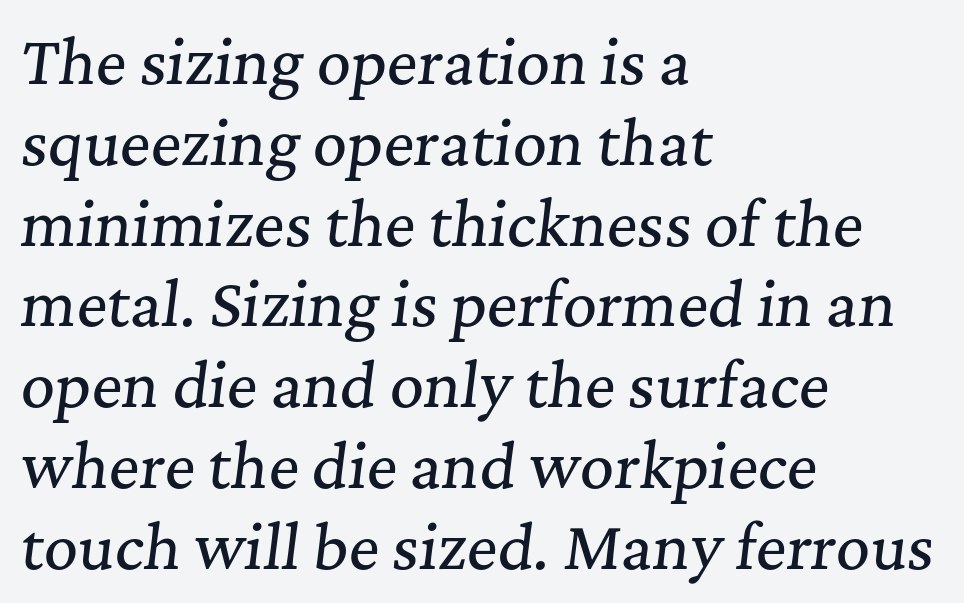
Words appear dense and cohesive because spacing is normal. Decoration check: the copy has no underline. Interline gaps are of average width in this sample. Check where the strokes stop: tiny serifs finish them off. This sample has the flowing, uneven cadence of proportional lettering. Rendered with sloped, italic letterforms.
